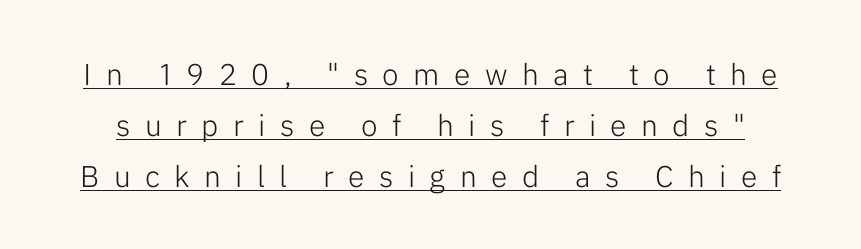
The image shows 30 px light sans-serif type, upright; set normal line spacing (1.7x), unusually wide letter spacing (+0.48 em), underlined; low stroke contrast and a medium x-height.
